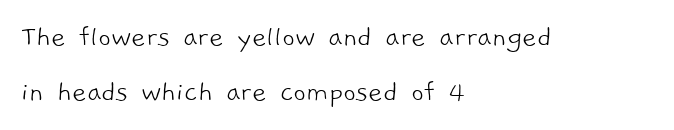
Q: Is the text bold? A: No.
Q: Is the typeface a serif or a sans-serif typeface? A: Sans-serif.
Q: Is the text underlined? A: No.
Q: How is the paragraph aligned? A: Left-aligned.
Q: Is the spacing between letters normal or unusually wide? A: Normal.
Q: Width (condensed, normal, or wide)? A: Normal.
Q: Stroke contrast? A: Low.
Q: x-height? A: Medium.
Q: Monospaced? A: No.
